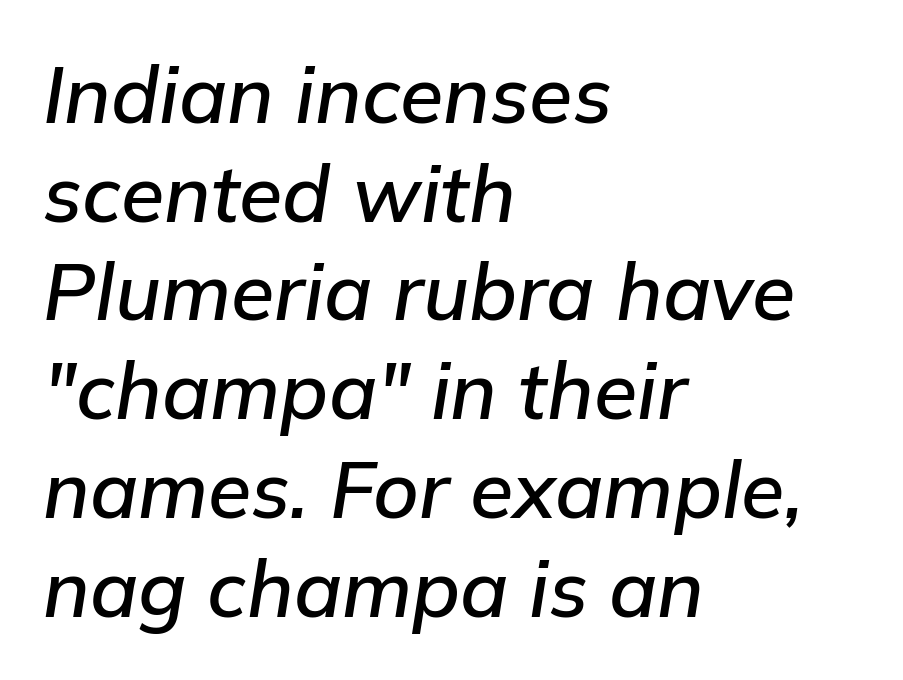
You could not count columns in this text — the font is proportionally spaced. The typesetter chose a ragged-right arrangement here. The letters are slanted; this is an italic face. This sample keeps an unexceptional amount of space between lines.
